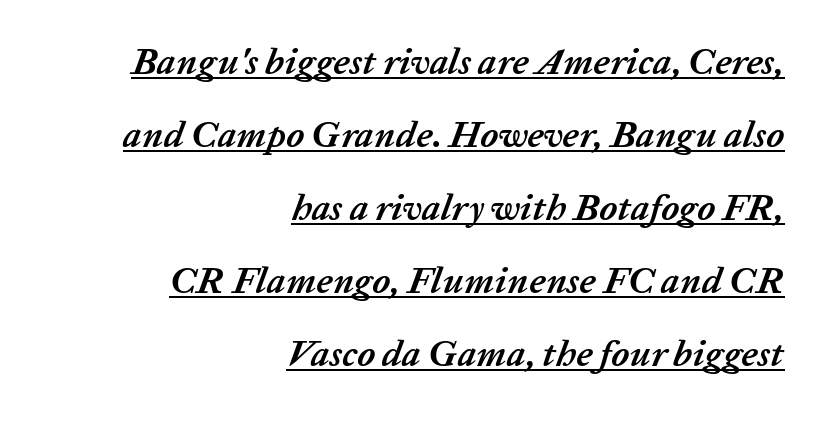
Q: Is the text bold? A: Yes.
Q: Is the text italic (slanted)? A: Yes, it leans right by about 20 degrees.
Q: Is the text underlined? A: Yes.
Q: How is the paragraph aligned? A: Right-aligned.
Q: Is the spacing between letters normal or unusually wide? A: Normal.
Q: Is the spacing between lines tight, normal or loose? A: Loose.
Q: Width (condensed, normal, or wide)? A: Normal.
Q: Stroke contrast? A: Low.
Q: x-height? A: Medium.
Q: Monospaced? A: No.
